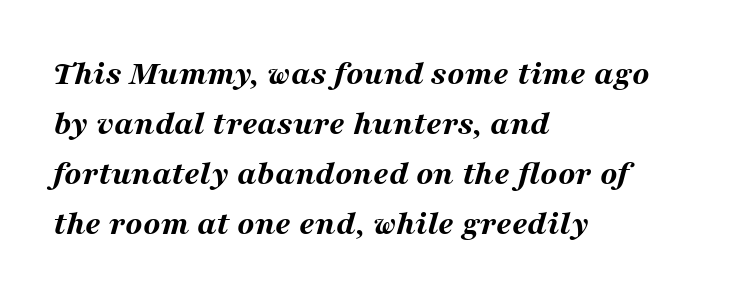
The image shows 35 px bold, wide type, italic (leaning right); set left-aligned, normal line spacing (1.43x), normal letter spacing, not underlined; medium stroke contrast and a medium x-height.
